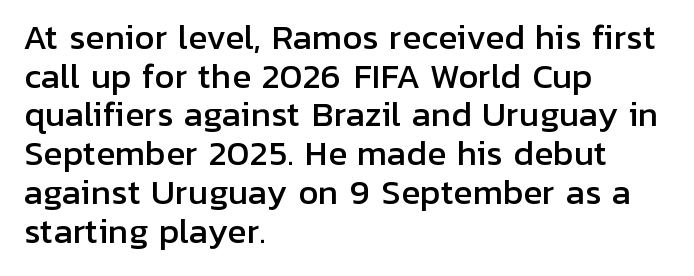
Q: Is the text italic (slanted)? A: No, it is upright.
Q: Is the typeface a serif or a sans-serif typeface? A: Sans-serif.
Q: Is the text underlined? A: No.
Q: How is the paragraph aligned? A: Left-aligned.
Q: Is the spacing between letters normal or unusually wide? A: Normal.
Q: Width (condensed, normal, or wide)? A: Normal.
Q: Stroke contrast? A: Low.
Q: x-height? A: Medium.
Q: Monospaced? A: No.
